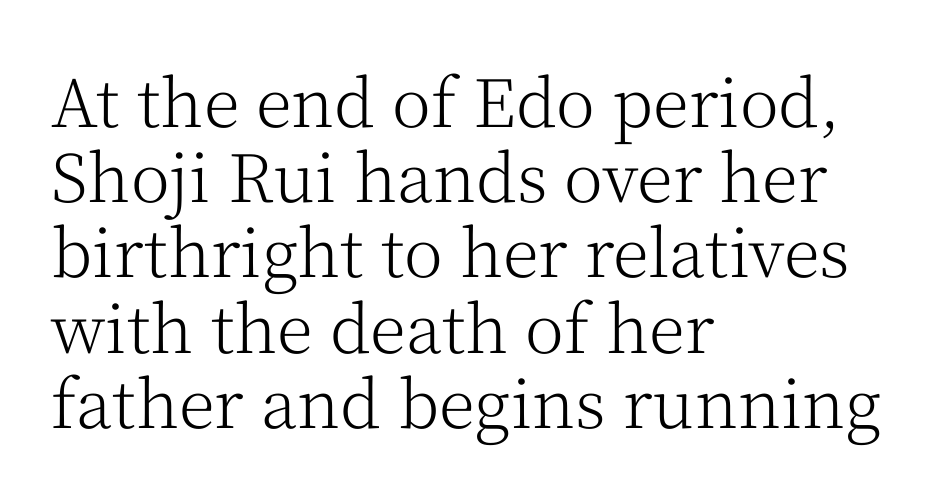
{"serif": "yes", "italic": "no", "bold": "no", "weight": "light", "width": "normal", "stroke_contrast": "medium", "x_height": "medium", "monospaced": "no", "underline": "no", "align": "left", "line_spacing": "tight", "line_spacing_ratio": 1.14, "letter_spacing": "normal", "letter_spacing_em": 0.0, "glyph_px": 66}
